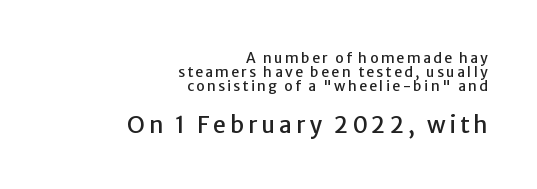
Q: Is the text italic (slanted)? A: No, it is upright.
Q: Is the text underlined? A: No.
Q: How is the paragraph aligned? A: Right-aligned.
Q: Is the spacing between lines tight, normal or loose? A: Tight.
Q: Which block of text is set in a larger size, the first (top) or the second (bottom)? A: The second (bottom) one.
